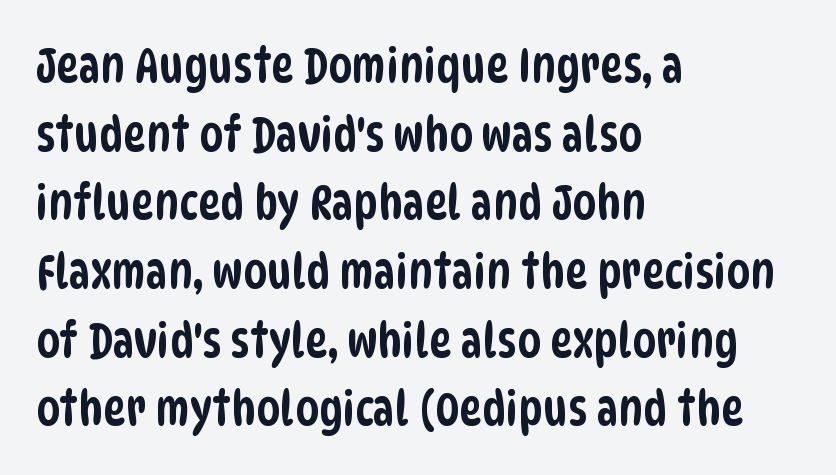
The image shows 48 px condensed sans-serif type; set left-aligned, normal line spacing (1.43x), normal letter spacing, not underlined; low stroke contrast and a large x-height.
